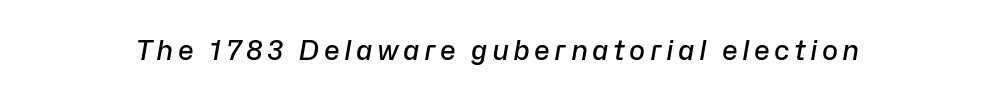
The image shows 27 px text type, italic (leaning right); set not underlined.
